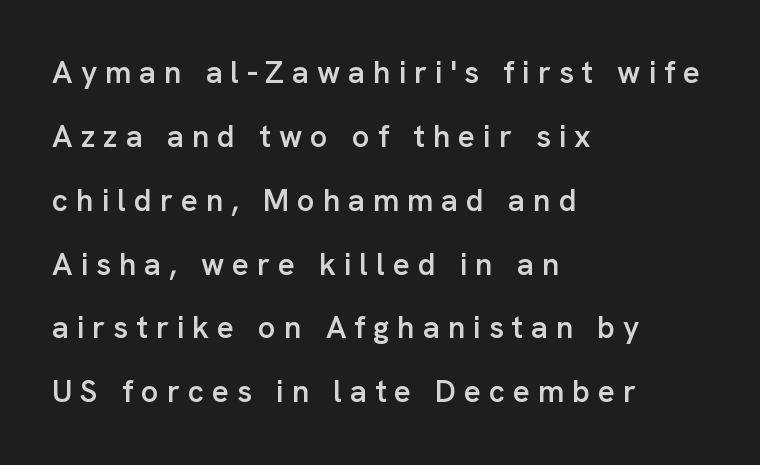
The image shows 31 px semibold sans-serif type, upright; set left-aligned, loose line spacing (2.06x), unusually wide letter spacing (+0.26 em), not underlined; low stroke contrast and a medium x-height.
